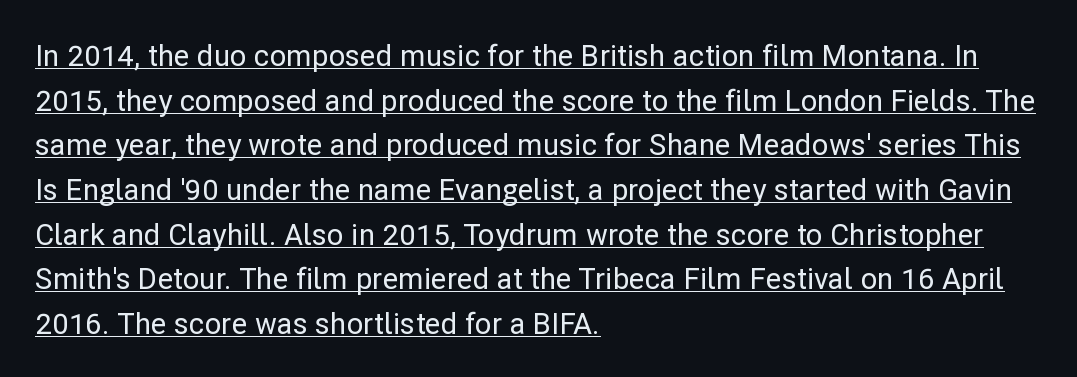
The image shows 29 px sans-serif type, upright; set left-aligned, normal line spacing (1.54x), normal letter spacing, underlined; low stroke contrast and a medium x-height.
